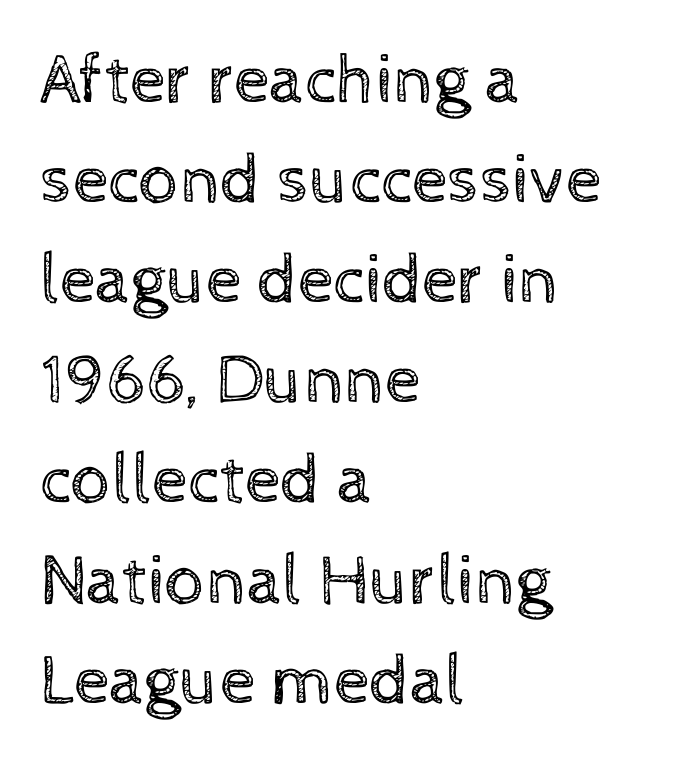
The image shows 71 px regular-weight type, upright; set left-aligned, normal line spacing (1.41x), normal letter spacing, not underlined; a medium x-height.
